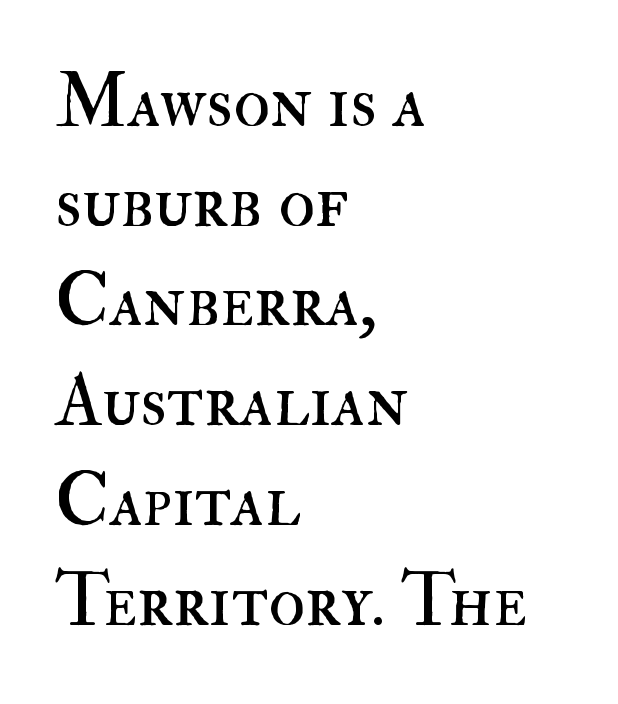
Q: Is the text bold? A: No.
Q: Is the text italic (slanted)? A: No, it is upright.
Q: Is the text underlined? A: No.
Q: How is the paragraph aligned? A: Left-aligned.
Q: Is the spacing between letters normal or unusually wide? A: Normal.
Q: Is the spacing between lines tight, normal or loose? A: Normal.
Q: Width (condensed, normal, or wide)? A: Normal.
Q: Stroke contrast? A: High.
Q: x-height? A: Small.
Q: Monospaced? A: No.
